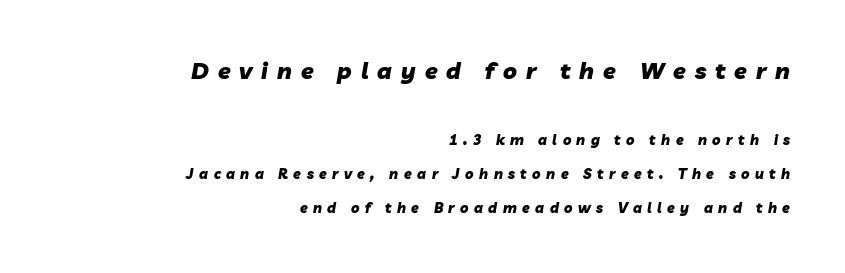
Q: Is the text bold? A: Yes.
Q: Is the text italic (slanted)? A: Yes, it leans right by about 10 degrees.
Q: Is the text underlined? A: No.
Q: How is the paragraph aligned? A: Right-aligned.
Q: Is the spacing between letters normal or unusually wide? A: Unusually wide.
Q: Is the spacing between lines tight, normal or loose? A: Loose.
Q: Which block of text is set in a larger size, the first (top) or the second (bottom)? A: The first (top) one.
